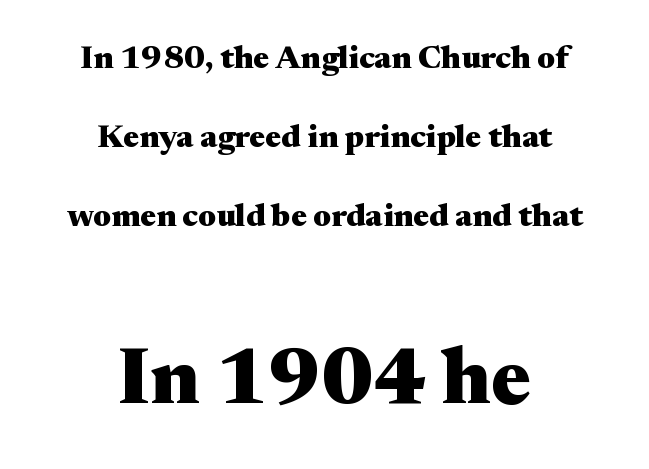
The image shows 79 px heavy, wide serif type, upright; set centered, loose line spacing (2.47x), normal letter spacing, not underlined; the second (bottom) block is 2.47x larger; medium stroke contrast and a medium x-height.
